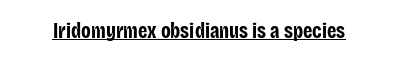
The image shows 21 px bold type, upright; set normal letter spacing, underlined.
